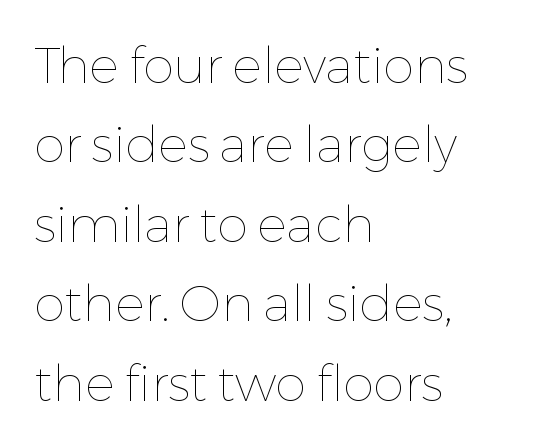
Q: Is the text bold? A: No.
Q: Is the text italic (slanted)? A: No, it is upright.
Q: Is the text underlined? A: No.
Q: How is the paragraph aligned? A: Left-aligned.
Q: Is the spacing between letters normal or unusually wide? A: Normal.
Q: Is the spacing between lines tight, normal or loose? A: Normal.
Q: Width (condensed, normal, or wide)? A: Normal.
Q: Stroke contrast? A: Low.
Q: x-height? A: Medium.
Q: Monospaced? A: No.
